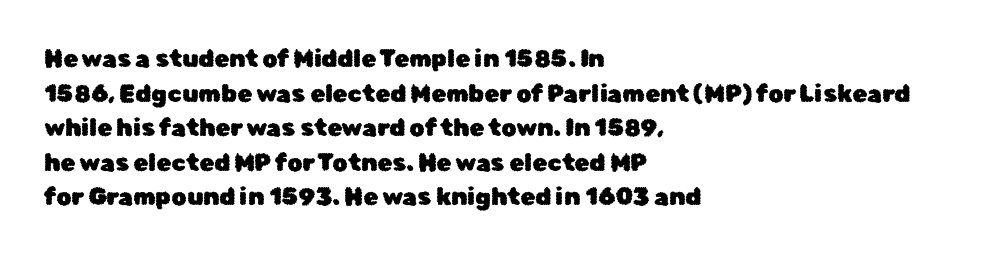
The image shows 24 px text type, upright; set left-aligned, normal line spacing (1.44x), normal letter spacing, not underlined.
